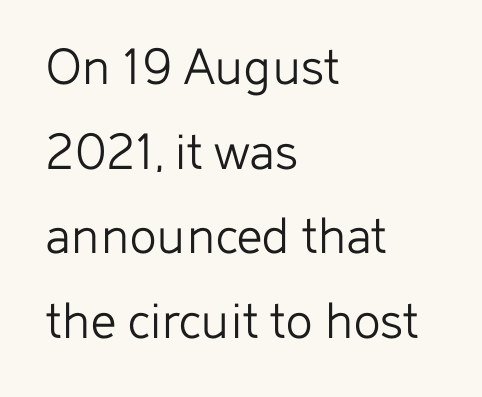
Q: Is the text bold? A: No.
Q: Is the text italic (slanted)? A: No, it is upright.
Q: Is the typeface a serif or a sans-serif typeface? A: Sans-serif.
Q: Is the text underlined? A: No.
Q: How is the paragraph aligned? A: Left-aligned.
Q: Is the spacing between letters normal or unusually wide? A: Normal.
Q: Is the spacing between lines tight, normal or loose? A: Normal.
Q: Width (condensed, normal, or wide)? A: Normal.
Q: Stroke contrast? A: Low.
Q: x-height? A: Medium.
Q: Monospaced? A: No.
